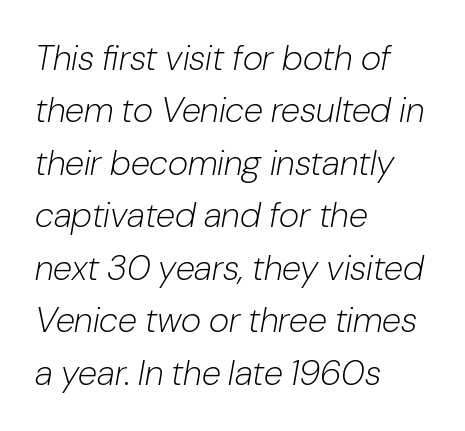
Each stroke keeps to a modest, everyday thickness or less. Which margin do the lines hug? The left one — the right edge is uneven. Character widths vary here, with narrow letters taking less room than wide ones. The zone under the glyphs is completely vacant. Quick note: interline space is typical.
